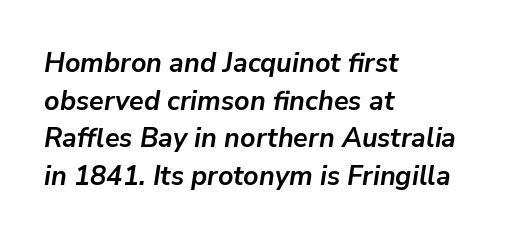
{"italic": "yes", "lean": "right", "slant_degrees": 9, "bold": "yes", "underline": "no", "align": "left", "line_spacing": "normal", "line_spacing_ratio": 1.39, "letter_spacing": "normal", "letter_spacing_em": 0.0, "glyph_px": 27}
